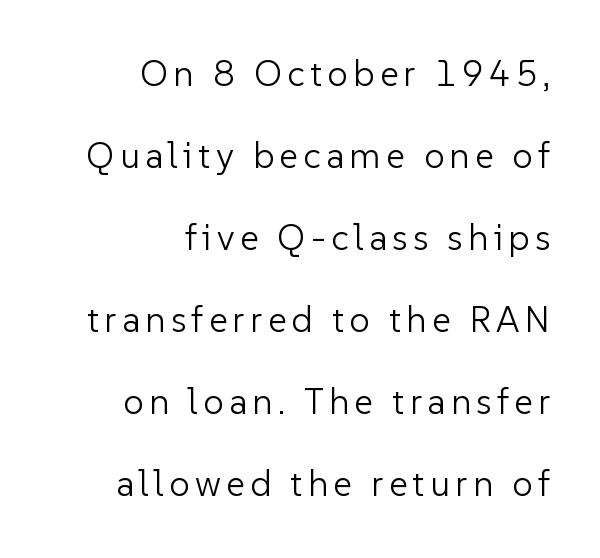
The specimen reads as upright at a glance. Loosely led — the rows are spread out. Think of a printed novel: that variable character pitch is what you see here. The characters display no serif detailing; their extremities are plain.
